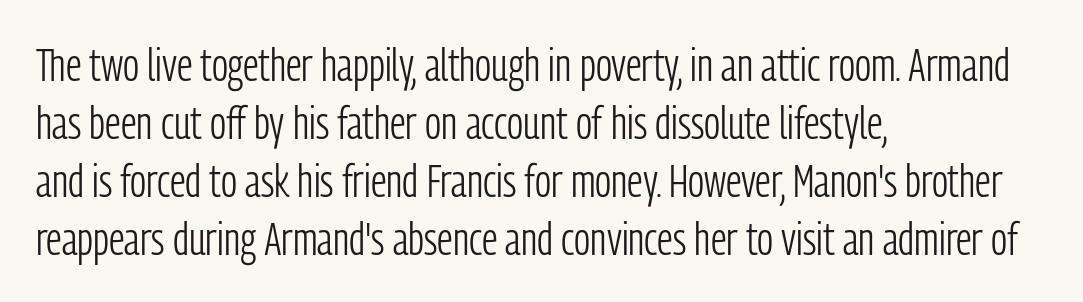
{"serif": "no", "italic": "no", "bold": "no", "weight": "light", "width": "condensed", "stroke_contrast": "low", "x_height": "medium", "monospaced": "no", "underline": "no", "align": "left", "line_spacing": "normal", "line_spacing_ratio": 1.26, "letter_spacing": "normal", "letter_spacing_em": 0.0, "glyph_px": 46}
